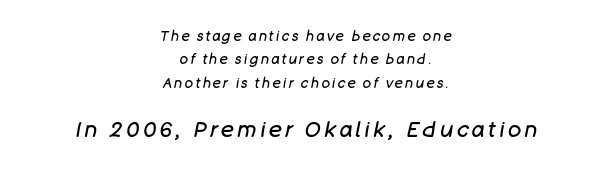
The more generous point size was reserved for the lower chunk. Line starts and ends both wander, symmetrically. Rule under the text: the space is simply empty. Vertically, the passage feels balanced, rows spaced as you'd expect. The strokes are not fattened; the text isn't bold. Designer's note — italics engaged.
